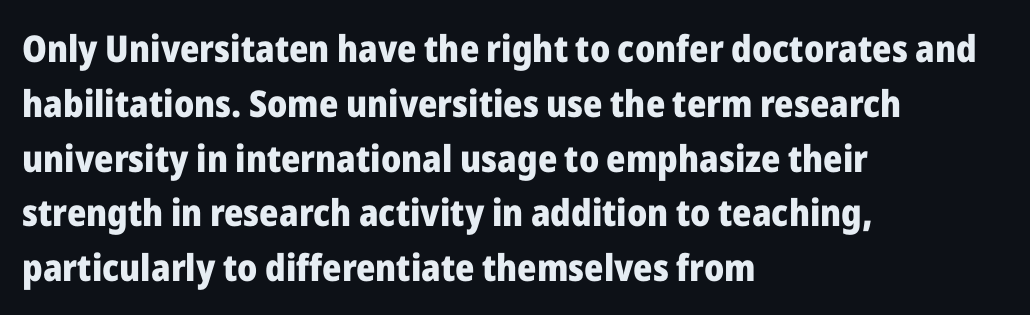
Q: Is the text bold? A: Yes.
Q: Is the text italic (slanted)? A: No, it is upright.
Q: Is the typeface a serif or a sans-serif typeface? A: Sans-serif.
Q: Is the text underlined? A: No.
Q: How is the paragraph aligned? A: Left-aligned.
Q: Is the spacing between letters normal or unusually wide? A: Normal.
Q: Is the spacing between lines tight, normal or loose? A: Normal.
Q: Width (condensed, normal, or wide)? A: Normal.
Q: Stroke contrast? A: Low.
Q: x-height? A: Medium.
Q: Monospaced? A: No.
